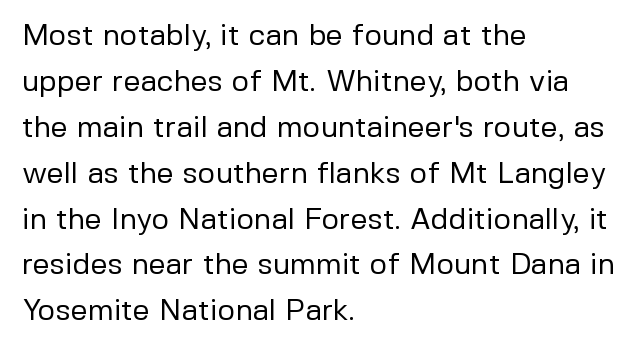
Q: Is the text bold? A: No.
Q: Is the text italic (slanted)? A: No, it is upright.
Q: Is the typeface a serif or a sans-serif typeface? A: Sans-serif.
Q: Is the text underlined? A: No.
Q: How is the paragraph aligned? A: Left-aligned.
Q: Is the spacing between letters normal or unusually wide? A: Normal.
Q: Is the spacing between lines tight, normal or loose? A: Normal.
Q: Width (condensed, normal, or wide)? A: Normal.
Q: Stroke contrast? A: Low.
Q: x-height? A: Medium.
Q: Monospaced? A: No.
